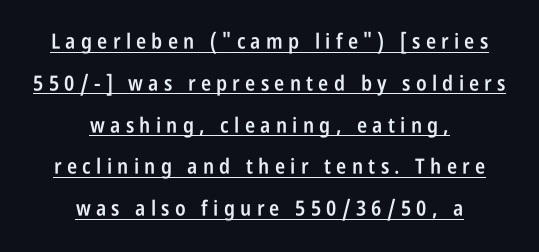
The type sits square on the baseline with zero lean. Loosely led — the rows are spread out. I'd describe the lettering as semibold — firm but not a full bold. Horizontally, the lines are justified to the midpoint only. A typesetter would call this heavily tracked-out type. Compared with undecorated copy, this sample adds a rule below the words.
